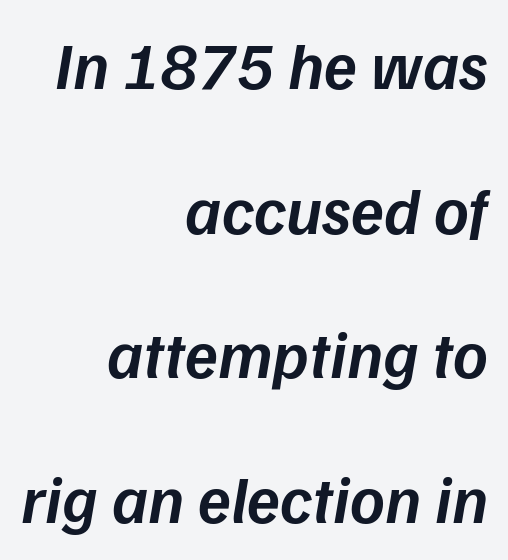
{"italic": "yes", "lean": "right", "slant_degrees": 9, "bold": "semi", "weight": "semibold", "width": "normal", "stroke_contrast": "low", "x_height": "medium", "monospaced": "no", "underline": "no", "align": "right", "line_spacing": "loose", "line_spacing_ratio": 2.16, "letter_spacing": "normal", "letter_spacing_em": 0.0, "glyph_px": 67}
